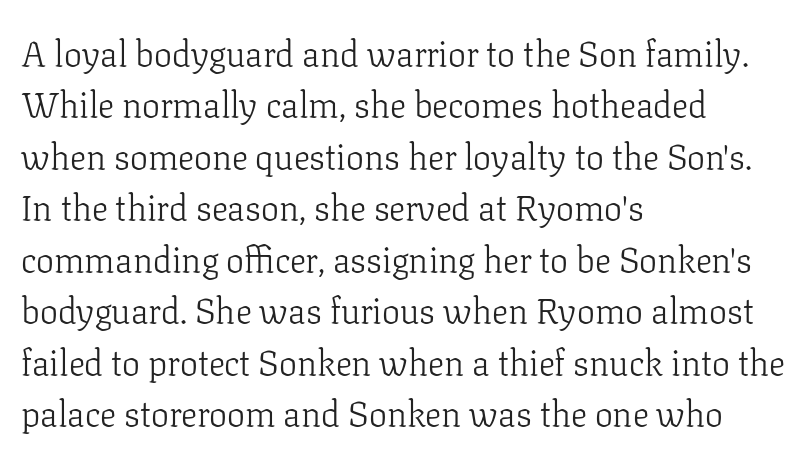
{"serif": "yes", "italic": "no", "bold": "no", "weight": "light", "width": "normal", "stroke_contrast": "low", "x_height": "medium", "monospaced": "no", "underline": "no", "align": "left", "line_spacing": "normal", "line_spacing_ratio": 1.43, "letter_spacing": "normal", "letter_spacing_em": 0.0, "glyph_px": 36}
